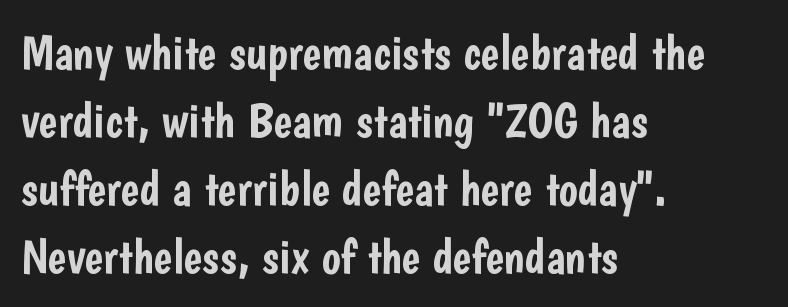
The image shows 50 px condensed sans-serif type, upright; set left-aligned, normal line spacing (1.36x), normal letter spacing, not underlined; low stroke contrast and a medium x-height.
